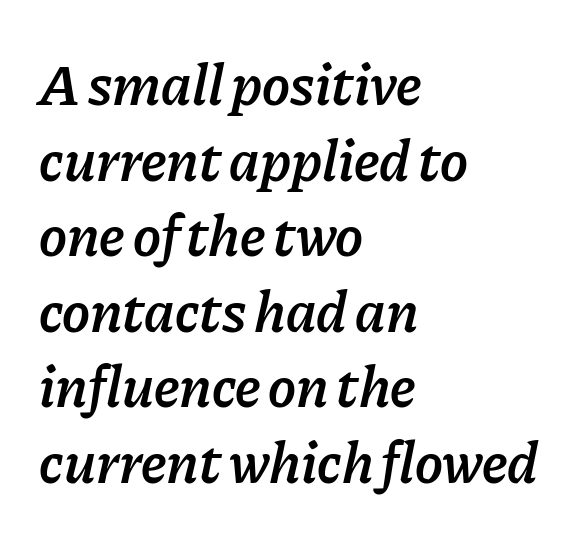
The image shows 59 px semibold type, italic (leaning right); set left-aligned, normal line spacing (1.28x), normal letter spacing, not underlined; low stroke contrast and a medium x-height.
